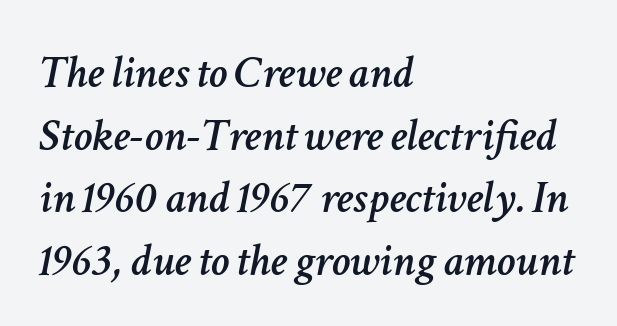
{"italic": "yes", "lean": "right", "slant_degrees": 11, "width": "normal", "stroke_contrast": "low", "x_height": "medium", "monospaced": "no", "underline": "no", "align": "left", "line_spacing": "normal", "line_spacing_ratio": 1.33, "letter_spacing": "normal", "letter_spacing_em": 0.0, "glyph_px": 47}
